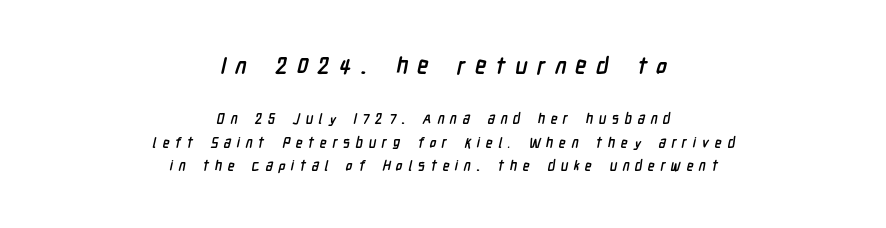
Q: Is the text bold? A: Yes.
Q: Is the text underlined? A: No.
Q: How is the paragraph aligned? A: Centered.
Q: Is the spacing between letters normal or unusually wide? A: Unusually wide.
Q: Is the spacing between lines tight, normal or loose? A: Normal.
Q: Which block of text is set in a larger size, the first (top) or the second (bottom)? A: The first (top) one.
